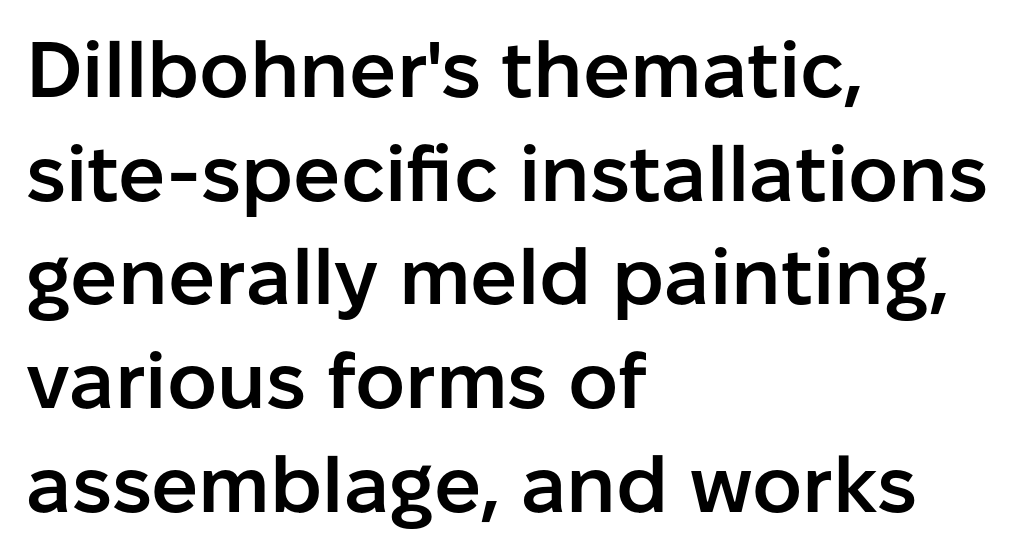
Q: Is the text bold? A: Semi-bold.
Q: Is the text italic (slanted)? A: No, it is upright.
Q: Is the typeface a serif or a sans-serif typeface? A: Sans-serif.
Q: Is the text underlined? A: No.
Q: How is the paragraph aligned? A: Left-aligned.
Q: Is the spacing between letters normal or unusually wide? A: Normal.
Q: Is the spacing between lines tight, normal or loose? A: Normal.
Q: Width (condensed, normal, or wide)? A: Normal.
Q: Stroke contrast? A: Low.
Q: x-height? A: Medium.
Q: Monospaced? A: No.
